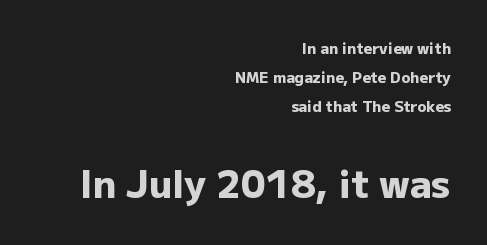
Q: Is the text bold? A: Yes.
Q: Is the text italic (slanted)? A: No, it is upright.
Q: Is the typeface a serif or a sans-serif typeface? A: Sans-serif.
Q: Is the text underlined? A: No.
Q: How is the paragraph aligned? A: Right-aligned.
Q: Is the spacing between letters normal or unusually wide? A: Normal.
Q: Is the spacing between lines tight, normal or loose? A: Loose.
Q: Which block of text is set in a larger size, the first (top) or the second (bottom)? A: The second (bottom) one.
Q: Width (condensed, normal, or wide)? A: Normal.
Q: Stroke contrast? A: Low.
Q: x-height? A: Medium.
Q: Monospaced? A: No.
